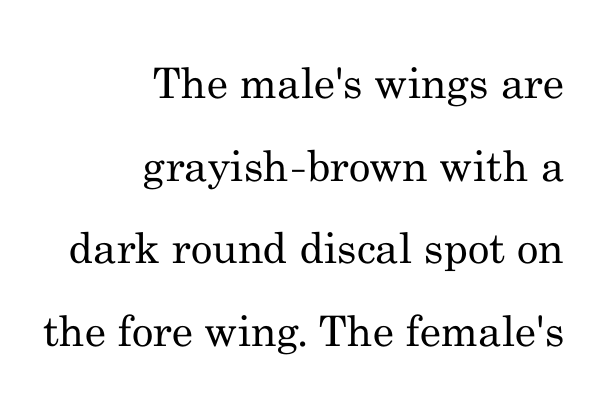
Q: Is the text bold? A: No.
Q: Is the text italic (slanted)? A: No, it is upright.
Q: Is the typeface a serif or a sans-serif typeface? A: Serif.
Q: Is the text underlined? A: No.
Q: How is the paragraph aligned? A: Right-aligned.
Q: Is the spacing between letters normal or unusually wide? A: Normal.
Q: Is the spacing between lines tight, normal or loose? A: Loose.
Q: Width (condensed, normal, or wide)? A: Normal.
Q: Stroke contrast? A: Medium.
Q: x-height? A: Small.
Q: Monospaced? A: No.
